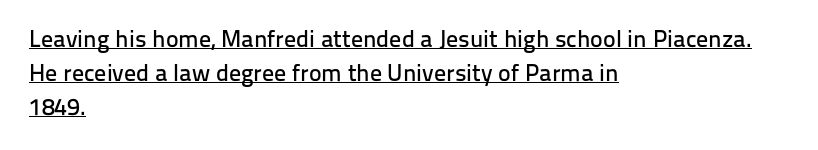
{"italic": "no", "underline": "yes", "align": "left", "line_spacing": "normal", "line_spacing_ratio": 1.41, "letter_spacing": "normal", "letter_spacing_em": 0.0, "glyph_px": 24}
